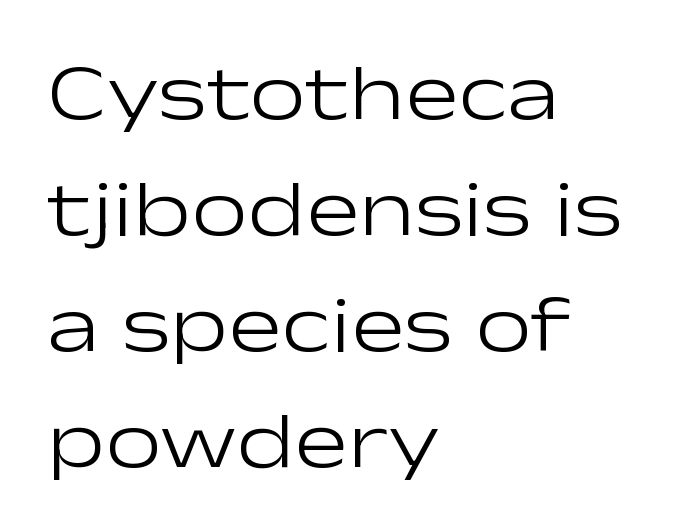
The image shows 80 px light, wide sans-serif type, upright; set left-aligned, normal line spacing (1.45x), normal letter spacing, not underlined; low stroke contrast and a medium x-height.
